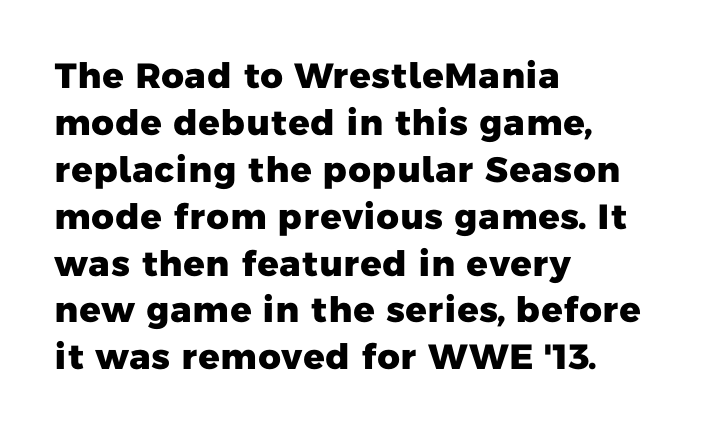
The image shows 35 px heavy sans-serif type; set left-aligned, normal line spacing (1.34x), normal letter spacing, not underlined; low stroke contrast and a medium x-height.
